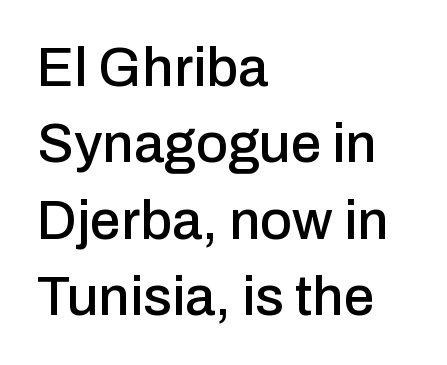
Q: Is the text italic (slanted)? A: No, it is upright.
Q: Is the typeface a serif or a sans-serif typeface? A: Sans-serif.
Q: Is the text underlined? A: No.
Q: How is the paragraph aligned? A: Left-aligned.
Q: Is the spacing between letters normal or unusually wide? A: Normal.
Q: Is the spacing between lines tight, normal or loose? A: Normal.
Q: Width (condensed, normal, or wide)? A: Normal.
Q: Stroke contrast? A: Low.
Q: x-height? A: Medium.
Q: Monospaced? A: No.
